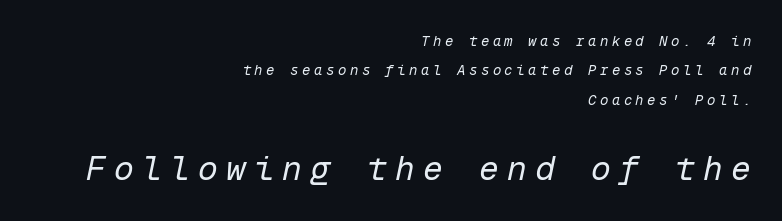
The image shows 33 px regular-weight type, italic (leaning right), monospaced; set right-aligned, loose line spacing (2.1x), unusually wide letter spacing (+0.25 em), not underlined; the second (bottom) block is 2.36x larger; low stroke contrast and a medium x-height.
